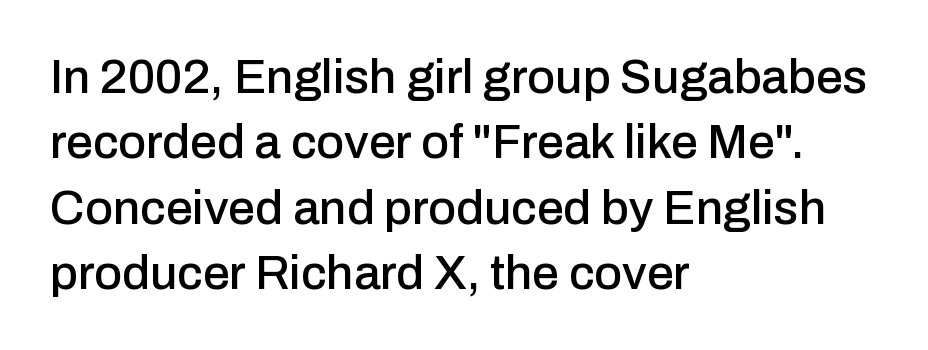
Default kerning and tracking; the words read as compact shapes. The rendering uses a moderate line-height, typical for paragraphs. The typesetter chose a ragged-right arrangement here. The axis of the letterforms is exactly vertical. Clear beneath every line of the passage.
